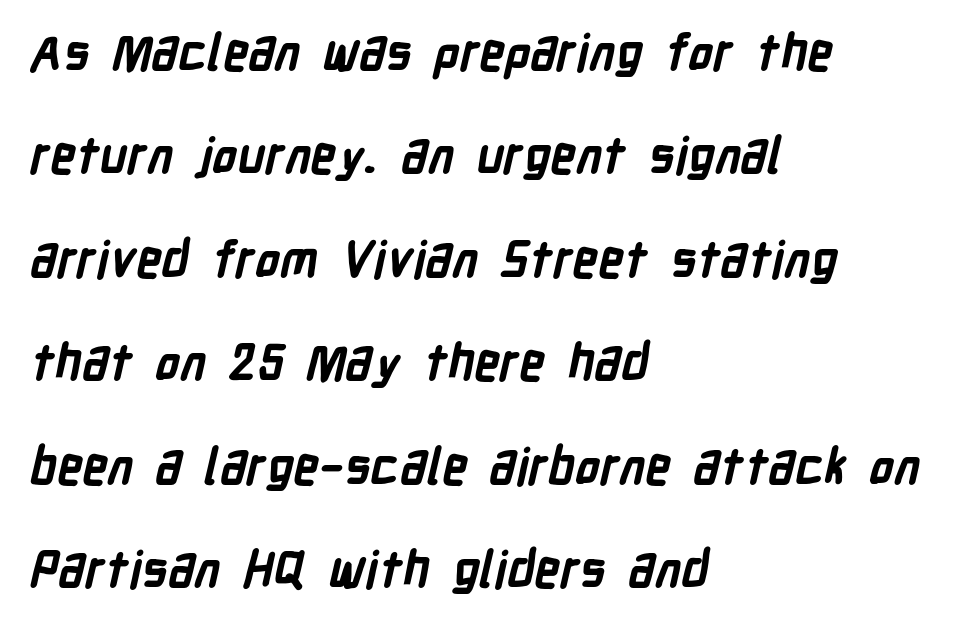
The text block is weighted toward the left margin, trailing off unevenly rightward. The type family on display is of the sans-serif kind. Varying glyph widths throughout — classic text-font behaviour. Baseline-to-baseline distance is far greater than the letter height. The letters are bold, with thick, heavy strokes.
